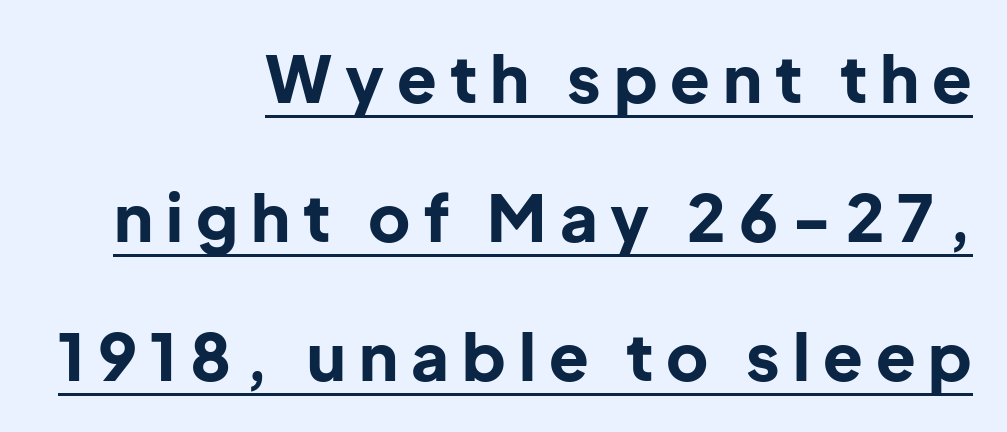
Q: Is the text bold? A: Yes.
Q: Is the text italic (slanted)? A: No, it is upright.
Q: Is the typeface a serif or a sans-serif typeface? A: Sans-serif.
Q: Is the text underlined? A: Yes.
Q: How is the paragraph aligned? A: Right-aligned.
Q: Is the spacing between letters normal or unusually wide? A: Unusually wide.
Q: Is the spacing between lines tight, normal or loose? A: Loose.
Q: Width (condensed, normal, or wide)? A: Normal.
Q: Stroke contrast? A: Low.
Q: x-height? A: Medium.
Q: Monospaced? A: No.
